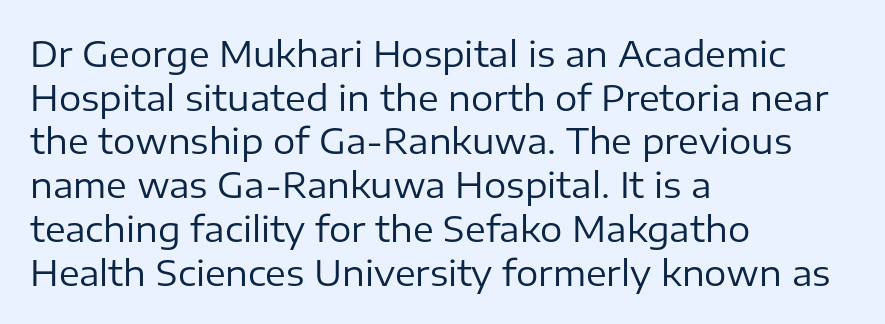
{"serif": "no", "italic": "no", "bold": "no", "weight": "regular", "width": "normal", "stroke_contrast": "low", "x_height": "medium", "monospaced": "no", "underline": "no", "align": "left", "line_spacing": "normal", "line_spacing_ratio": 1.25, "letter_spacing": "normal", "letter_spacing_em": 0.0, "glyph_px": 35}
